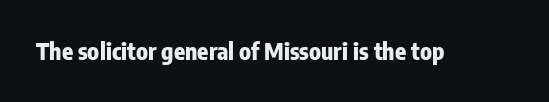
The image shows 23 px bold type, upright; set normal letter spacing, not underlined.
